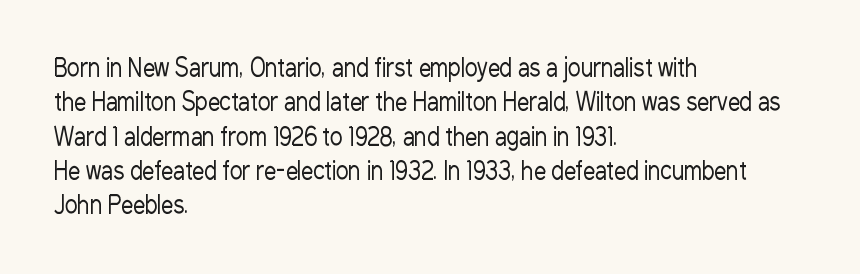
The image shows 24 px text type, upright; set left-aligned, normal line spacing (1.43x), normal letter spacing, not underlined.
